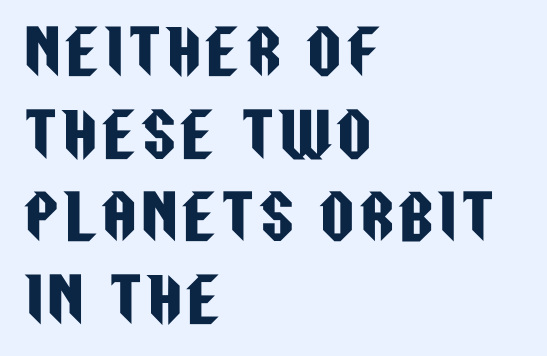
The font family rendered here belongs to the sans-serif group. Posture: vertical. Reading down the block, your eye returns to a fixed left position each line. Horizontal bands of white between lines are of average thickness.
